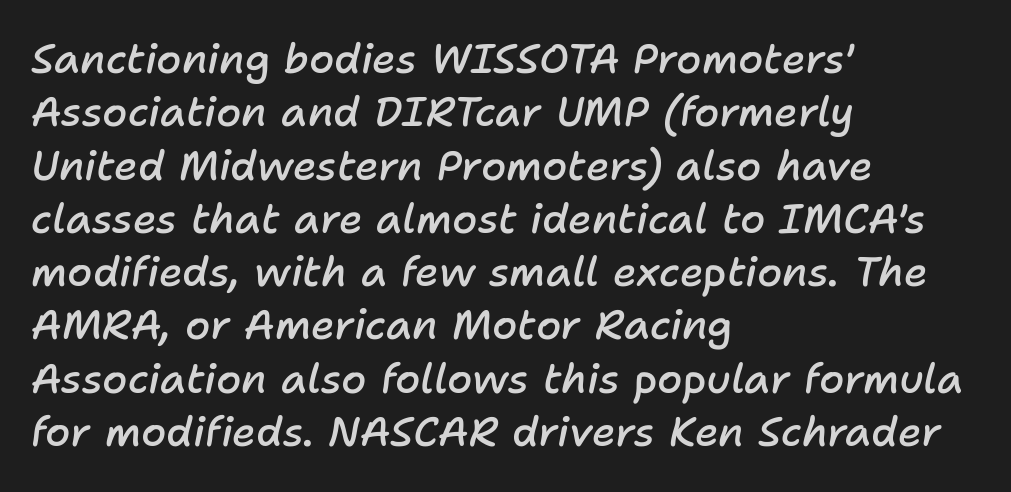
Reading down the column, the eye jumps a familiar distance to each next line. How are the letters spaced? Ordinarily, with no added tracking. In terms of weight, the rendering is demibold, just under bold. Clear beneath every line of the passage. Is the block centered? No — it sits flush against the left margin. Designer's note — italics engaged.
